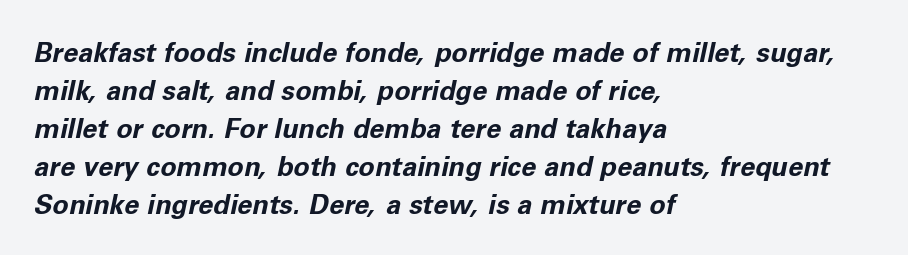
The image shows 27 px bold type, italic (leaning right); set left-aligned, normal line spacing (1.41x), normal letter spacing, not underlined.
